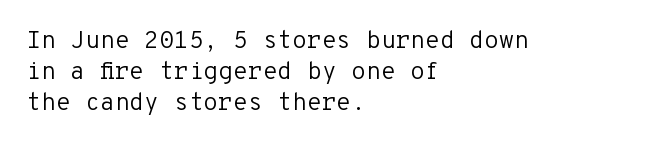
These lines keep a tight, regular rhythm from letter to letter. Notice how descenders clear the ascenders below comfortably — that's standard leading. These lines were composed using upright roman letters. One-word summary of the alignment: left. Nobody drew a line under any word here. The typesetting does not lean heavy: it is not bold.
